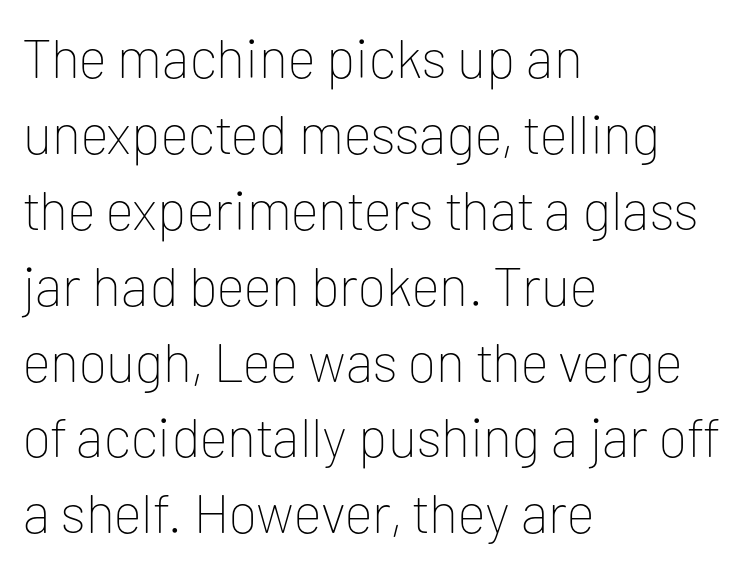
{"serif": "no", "italic": "no", "bold": "no", "weight": "thin", "width": "normal", "stroke_contrast": "low", "x_height": "medium", "monospaced": "no", "underline": "no", "align": "left", "line_spacing": "normal", "line_spacing_ratio": 1.38, "letter_spacing": "normal", "letter_spacing_em": 0.0, "glyph_px": 55}
